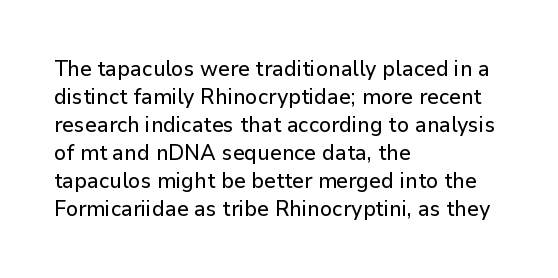
The image shows 21 px text type, upright; set left-aligned, normal line spacing (1.33x), normal letter spacing, not underlined.
